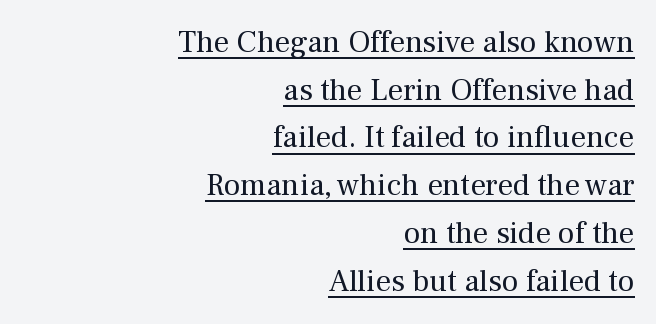
Q: Is the text bold? A: No.
Q: Is the text italic (slanted)? A: No, it is upright.
Q: Is the typeface a serif or a sans-serif typeface? A: Serif.
Q: Is the text underlined? A: Yes.
Q: How is the paragraph aligned? A: Right-aligned.
Q: Is the spacing between letters normal or unusually wide? A: Normal.
Q: Is the spacing between lines tight, normal or loose? A: Normal.
Q: Width (condensed, normal, or wide)? A: Normal.
Q: Stroke contrast? A: Medium.
Q: x-height? A: Medium.
Q: Monospaced? A: No.
